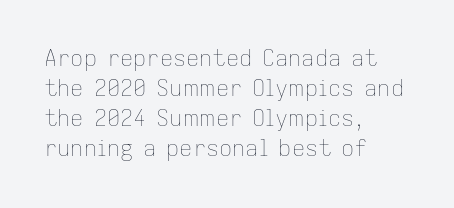
The image shows 22 px text type, upright; set left-aligned, normal line spacing (1.37x), normal letter spacing, not underlined.
